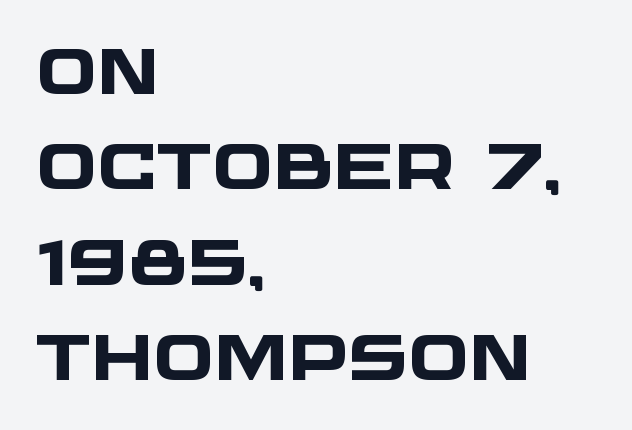
The image shows 64 px heavy, wide sans-serif type; set left-aligned, normal line spacing (1.49x), normal letter spacing, not underlined; low stroke contrast and a large x-height.
